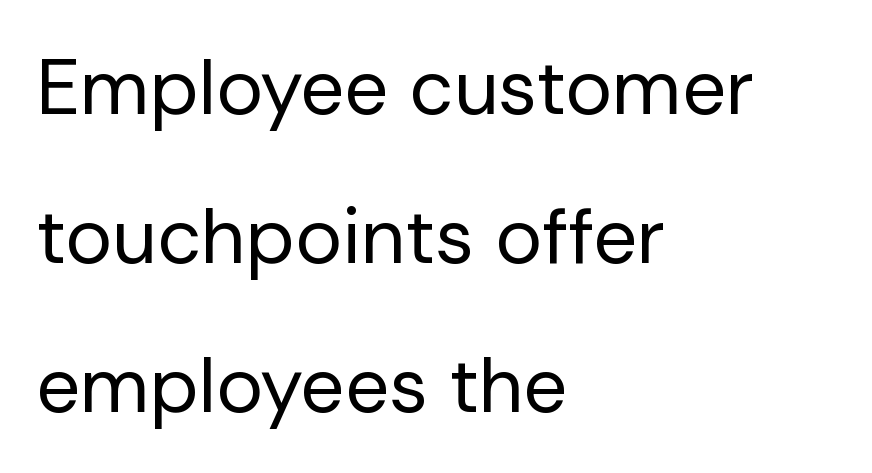
The image shows 78 px regular-weight sans-serif type, upright; set left-aligned, loose line spacing (1.91x), normal letter spacing, not underlined; low stroke contrast and a medium x-height.
